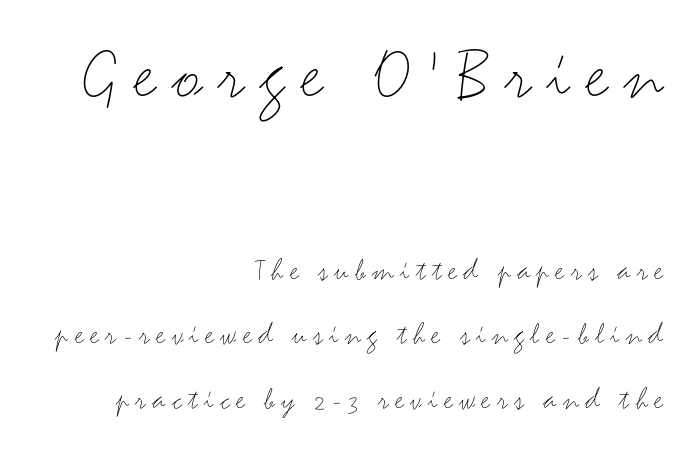
Q: Is the text bold? A: No.
Q: Is the text italic (slanted)? A: Yes.
Q: Is the typeface a serif or a sans-serif typeface? A: Sans-serif.
Q: Is the text underlined? A: No.
Q: How is the paragraph aligned? A: Right-aligned.
Q: Is the spacing between letters normal or unusually wide? A: Unusually wide.
Q: Is the spacing between lines tight, normal or loose? A: Loose.
Q: Which block of text is set in a larger size, the first (top) or the second (bottom)? A: The first (top) one.
Q: Width (condensed, normal, or wide)? A: Wide.
Q: Stroke contrast? A: Medium.
Q: x-height? A: Small.
Q: Monospaced? A: No.
